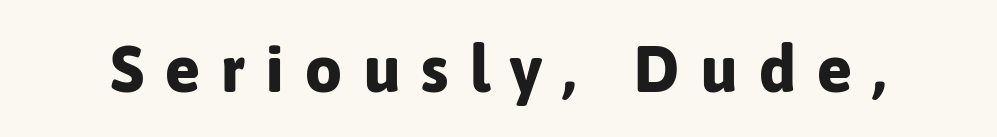
Q: Is the text bold? A: Yes.
Q: Is the text italic (slanted)? A: No, it is upright.
Q: Is the typeface a serif or a sans-serif typeface? A: Sans-serif.
Q: Is the text underlined? A: No.
Q: Is the spacing between letters normal or unusually wide? A: Unusually wide.
Q: Width (condensed, normal, or wide)? A: Normal.
Q: Stroke contrast? A: Low.
Q: x-height? A: Medium.
Q: Monospaced? A: No.
